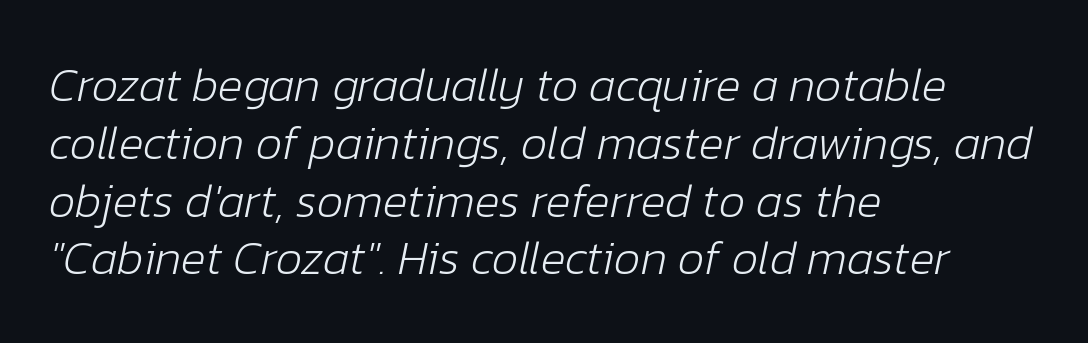
Teacher's note: observe the even left margin — that is flush-left alignment. Emphasis-style slanted type is in use. Think standard paragraph weight, or any step lighter than that. The passage shown is typed in a proportional face where columns would drift. Default kerning and tracking; the words read as compact shapes. Type without underlining.
